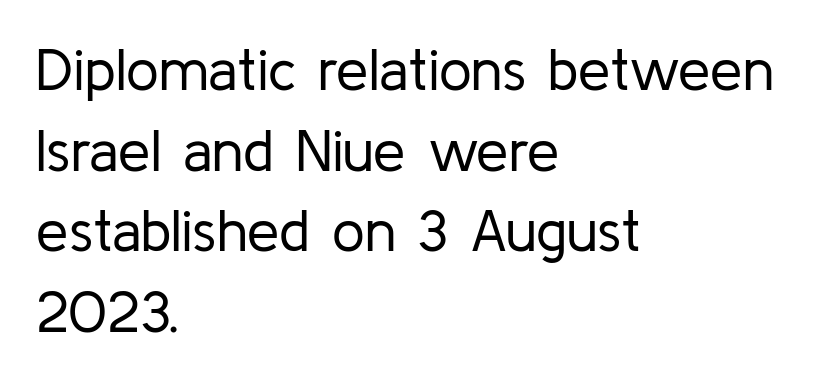
Q: Is the text bold? A: No.
Q: Is the text italic (slanted)? A: No, it is upright.
Q: Is the typeface a serif or a sans-serif typeface? A: Sans-serif.
Q: Is the text underlined? A: No.
Q: How is the paragraph aligned? A: Left-aligned.
Q: Is the spacing between letters normal or unusually wide? A: Normal.
Q: Is the spacing between lines tight, normal or loose? A: Normal.
Q: Width (condensed, normal, or wide)? A: Normal.
Q: Stroke contrast? A: Low.
Q: x-height? A: Medium.
Q: Monospaced? A: No.
